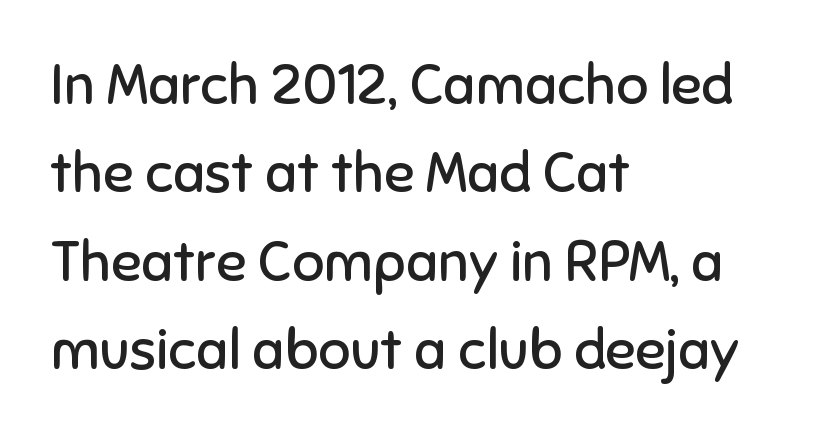
{"serif": "no", "italic": "no", "bold": "no", "weight": "regular", "width": "normal", "stroke_contrast": "low", "x_height": "medium", "monospaced": "no", "underline": "no", "align": "left", "line_spacing": "normal", "line_spacing_ratio": 1.58, "letter_spacing": "normal", "letter_spacing_em": 0.0, "glyph_px": 56}
